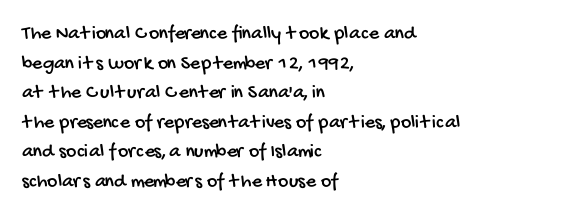
The rendering uses a moderate line-height, typical for paragraphs. The strip under each line holds only bare page. Does the copy run flush right? No — it runs flush left. Tracking here is standard; glyphs follow each other at the usual distance.
